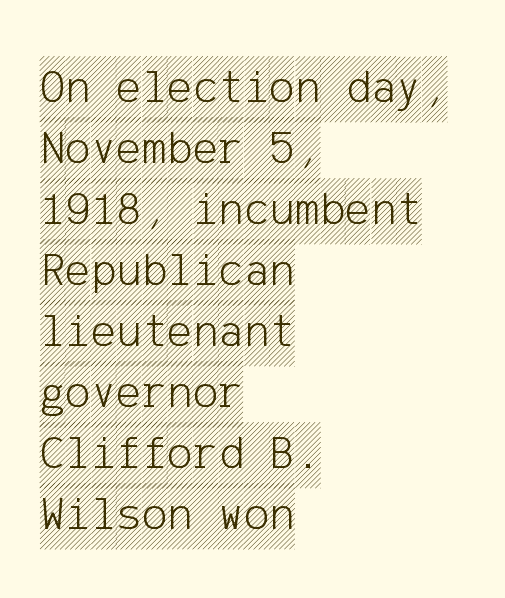
The lines are quadded left. Tracking value appears to be zero — textbook default spacing. Is there any slant? The stems are plumb. Anything drawn beneath the words? Only blank space. Does the leading feel generous? No, just average.
